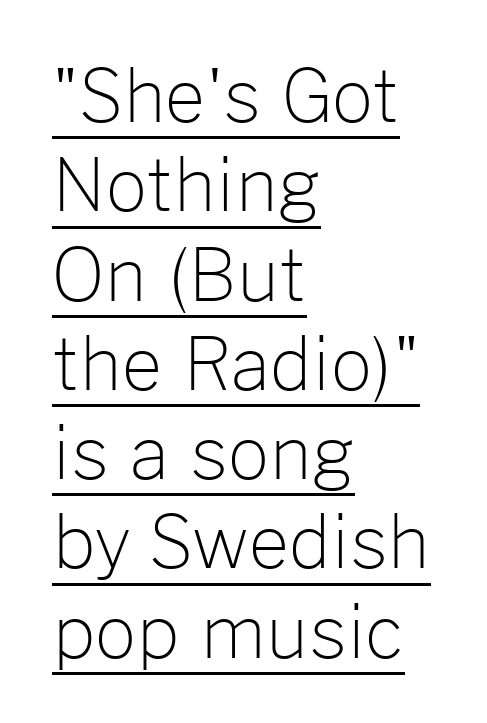
The image shows 72 px light sans-serif type, upright; set left-aligned, line spacing 1.24x, normal letter spacing, underlined; low stroke contrast and a medium x-height.
